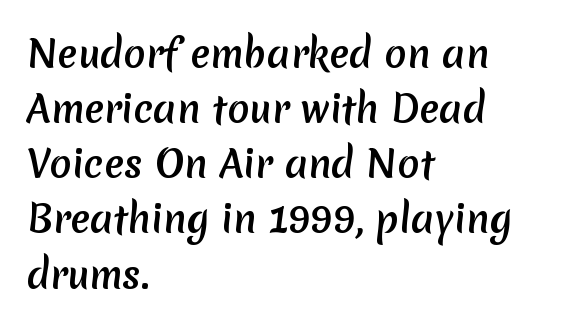
How would I describe the line gaps? Plain and ordinary. Each glyph is drawn with heavy, bold strokes. The passage is arranged the way most books set body copy — flush left. These lines are rendered in a variable-pitch font. The face used here is rendered with its standard letterfit.
